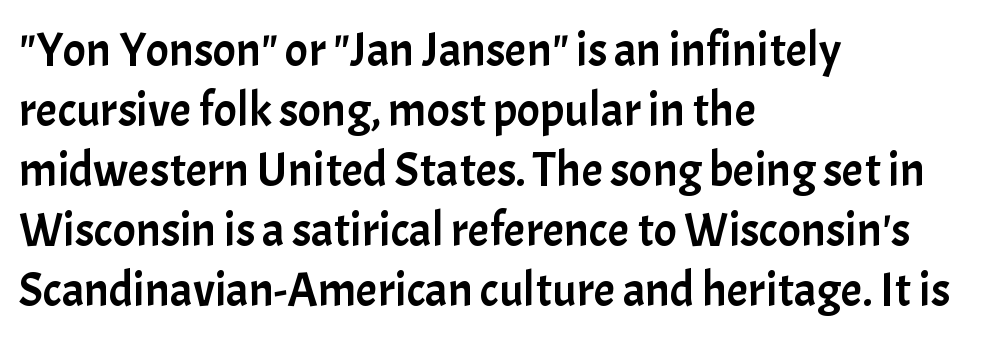
Q: Is the text italic (slanted)? A: No, it is upright.
Q: Is the typeface a serif or a sans-serif typeface? A: Sans-serif.
Q: Is the text underlined? A: No.
Q: How is the paragraph aligned? A: Left-aligned.
Q: Is the spacing between letters normal or unusually wide? A: Normal.
Q: Is the spacing between lines tight, normal or loose? A: Normal.
Q: Width (condensed, normal, or wide)? A: Normal.
Q: Stroke contrast? A: Low.
Q: x-height? A: Medium.
Q: Monospaced? A: No.
